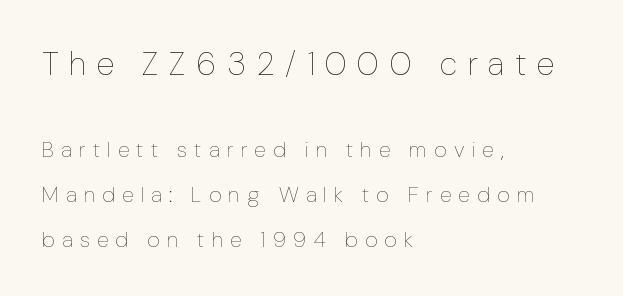
Q: Is the text bold? A: No.
Q: Is the text italic (slanted)? A: No, it is upright.
Q: Is the text underlined? A: No.
Q: How is the paragraph aligned? A: Left-aligned.
Q: Is the spacing between letters normal or unusually wide? A: Unusually wide.
Q: Is the spacing between lines tight, normal or loose? A: Loose.
Q: Which block of text is set in a larger size, the first (top) or the second (bottom)? A: The first (top) one.
Q: Width (condensed, normal, or wide)? A: Normal.
Q: Stroke contrast? A: Low.
Q: x-height? A: Medium.
Q: Monospaced? A: No.
